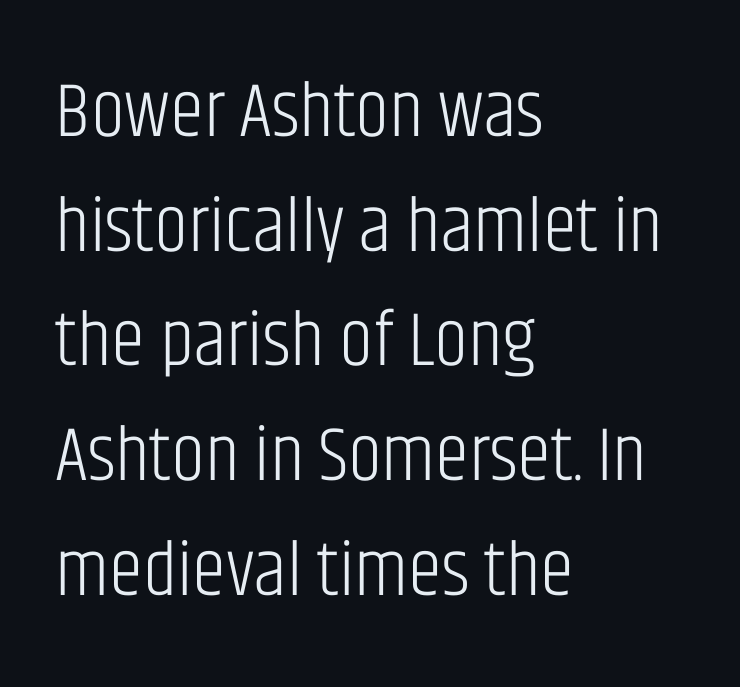
{"serif": "no", "italic": "no", "bold": "no", "weight": "light", "width": "condensed", "stroke_contrast": "low", "x_height": "large", "monospaced": "no", "underline": "no", "align": "left", "line_spacing": "normal", "line_spacing_ratio": 1.49, "letter_spacing": "normal", "letter_spacing_em": 0.0, "glyph_px": 77}
